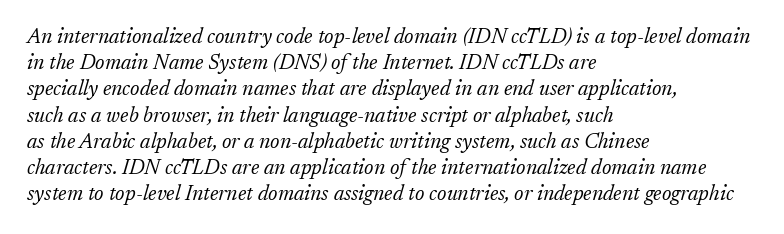
The image shows 21 px text type, italic (leaning right); set left-aligned, normal line spacing (1.25x), normal letter spacing, not underlined.
